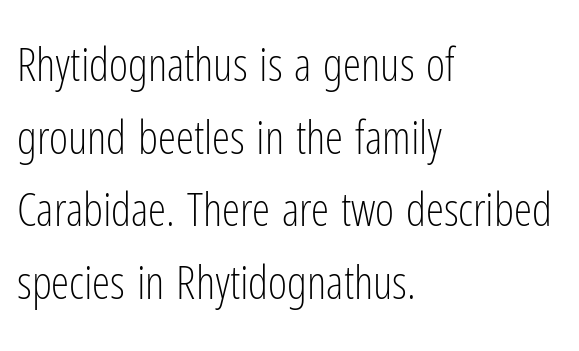
{"serif": "no", "italic": "no", "bold": "no", "weight": "light", "width": "condensed", "stroke_contrast": "low", "x_height": "medium", "monospaced": "no", "underline": "no", "align": "left", "line_spacing": "normal", "line_spacing_ratio": 1.58, "letter_spacing": "normal", "letter_spacing_em": 0.0, "glyph_px": 46}
